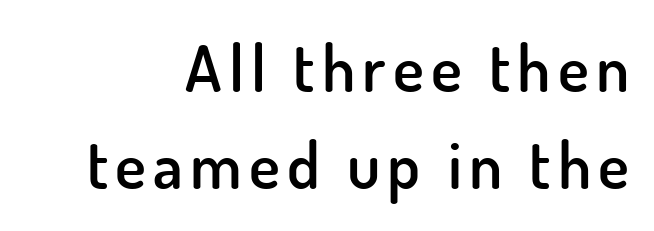
{"serif": "no", "italic": "no", "bold": "semi", "weight": "semibold", "width": "normal", "stroke_contrast": "low", "x_height": "small", "monospaced": "no", "underline": "no", "align": "right", "line_spacing": "normal", "line_spacing_ratio": 1.5, "glyph_px": 65}
